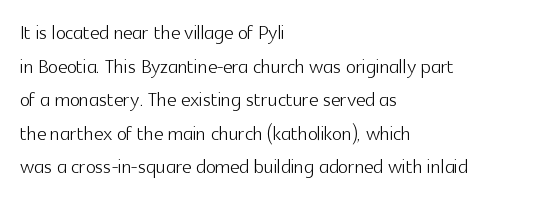
Q: Is the text bold? A: No.
Q: Is the text italic (slanted)? A: No, it is upright.
Q: Is the text underlined? A: No.
Q: How is the paragraph aligned? A: Left-aligned.
Q: Is the spacing between letters normal or unusually wide? A: Normal.
Q: Is the spacing between lines tight, normal or loose? A: Normal.
